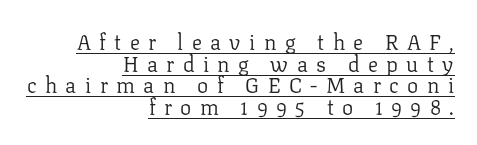
The image shows 21 px text type, upright; set right-aligned, tight line spacing (1.03x), unusually wide letter spacing (+0.4 em), underlined.
